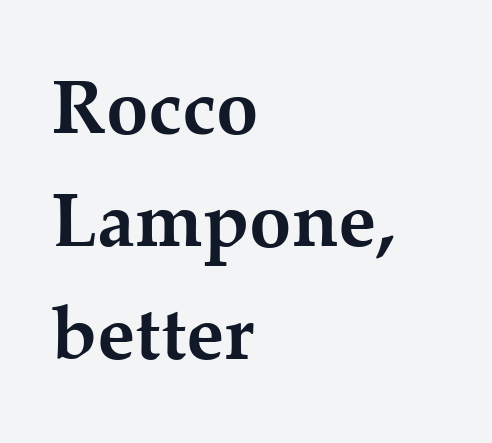
{"serif": "yes", "italic": "no", "bold": "yes", "weight": "semibold", "width": "normal", "stroke_contrast": "medium", "x_height": "medium", "monospaced": "no", "underline": "no", "align": "left", "line_spacing": "normal", "line_spacing_ratio": 1.49, "letter_spacing": "normal", "letter_spacing_em": 0.0, "glyph_px": 76}
